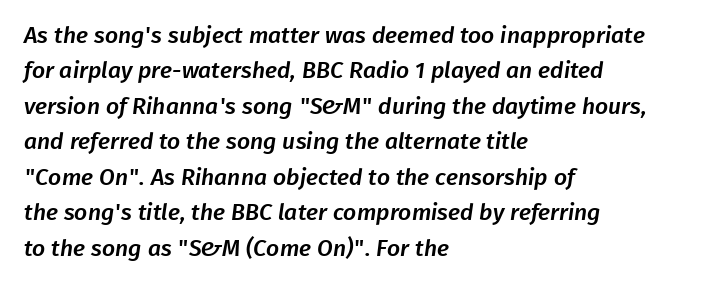
Q: Is the text underlined? A: No.
Q: How is the paragraph aligned? A: Left-aligned.
Q: Is the spacing between letters normal or unusually wide? A: Normal.
Q: Is the spacing between lines tight, normal or loose? A: Normal.
